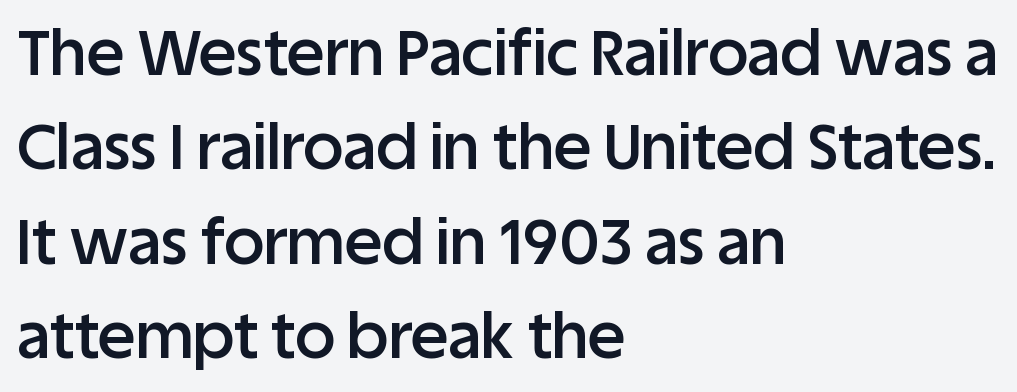
Q: Is the text bold? A: Semi-bold.
Q: Is the text italic (slanted)? A: No, it is upright.
Q: Is the typeface a serif or a sans-serif typeface? A: Sans-serif.
Q: Is the text underlined? A: No.
Q: How is the paragraph aligned? A: Left-aligned.
Q: Is the spacing between letters normal or unusually wide? A: Normal.
Q: Is the spacing between lines tight, normal or loose? A: Normal.
Q: Width (condensed, normal, or wide)? A: Normal.
Q: Stroke contrast? A: Low.
Q: x-height? A: Large.
Q: Monospaced? A: No.
